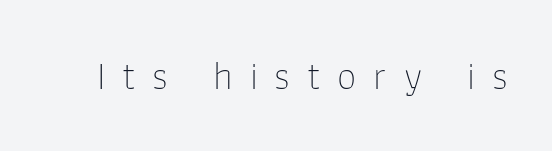
Q: Is the text bold? A: No.
Q: Is the text italic (slanted)? A: No, it is upright.
Q: Is the typeface a serif or a sans-serif typeface? A: Sans-serif.
Q: Is the text underlined? A: No.
Q: Is the spacing between letters normal or unusually wide? A: Unusually wide.
Q: Width (condensed, normal, or wide)? A: Normal.
Q: Stroke contrast? A: Low.
Q: x-height? A: Medium.
Q: Monospaced? A: No.
